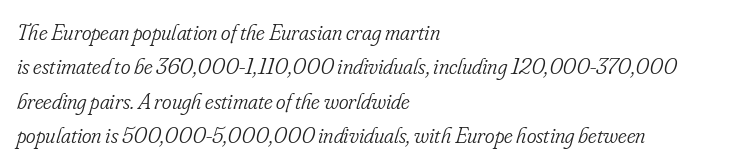
The image shows 23 px text type, italic (leaning right); set left-aligned, normal line spacing (1.5x), normal letter spacing, not underlined.
